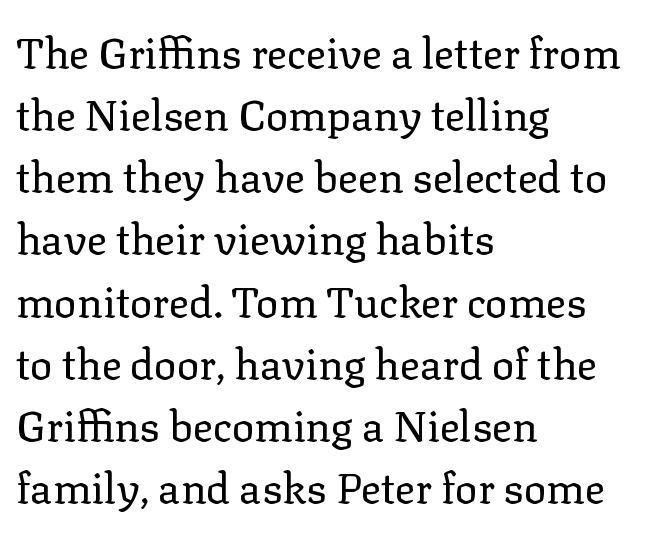
Q: Is the text bold? A: No.
Q: Is the text italic (slanted)? A: No, it is upright.
Q: Is the typeface a serif or a sans-serif typeface? A: Serif.
Q: Is the text underlined? A: No.
Q: How is the paragraph aligned? A: Left-aligned.
Q: Is the spacing between letters normal or unusually wide? A: Normal.
Q: Is the spacing between lines tight, normal or loose? A: Normal.
Q: Width (condensed, normal, or wide)? A: Normal.
Q: Stroke contrast? A: Low.
Q: x-height? A: Medium.
Q: Monospaced? A: No.
